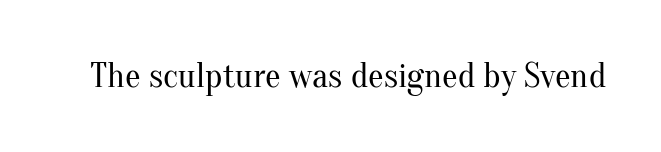
{"serif": "yes", "italic": "no", "bold": "no", "weight": "regular", "width": "normal", "stroke_contrast": "medium", "x_height": "small", "monospaced": "no", "underline": "no", "letter_spacing": "normal", "letter_spacing_em": 0.0, "glyph_px": 35}
